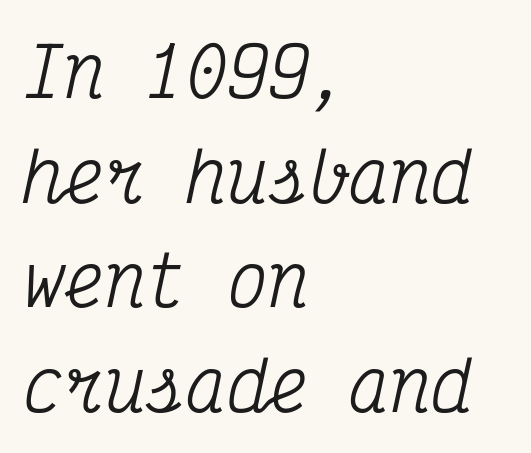
This sample uses a serif face. Every character sits at an angle, as italics do. Teacher's note: observe the even left margin — that is flush-left alignment. Note the uniform advance width — an 'i' takes as much space as an 'm'.
